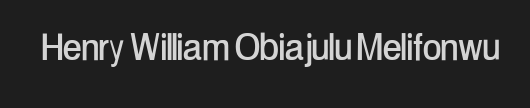
Q: Is the text italic (slanted)? A: No, it is upright.
Q: Is the typeface a serif or a sans-serif typeface? A: Sans-serif.
Q: Is the text underlined? A: No.
Q: Is the spacing between letters normal or unusually wide? A: Normal.
Q: Width (condensed, normal, or wide)? A: Condensed.
Q: Stroke contrast? A: Low.
Q: x-height? A: Medium.
Q: Monospaced? A: No.
